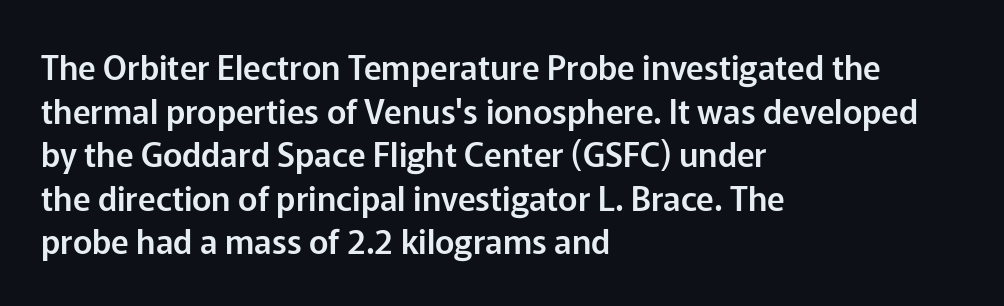
The image shows 33 px sans-serif type, upright; set left-aligned, normal line spacing (1.32x), normal letter spacing, not underlined; low stroke contrast and a medium x-height.
